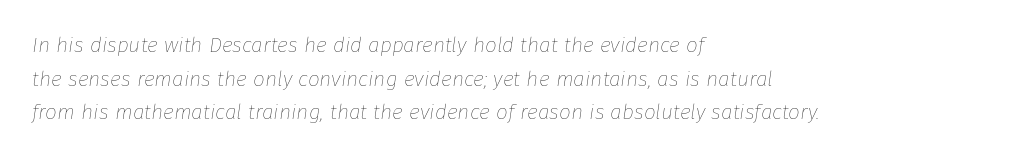
Q: Is the text bold? A: No.
Q: Is the text italic (slanted)? A: Yes, it leans right by about 8 degrees.
Q: Is the text underlined? A: No.
Q: How is the paragraph aligned? A: Left-aligned.
Q: Is the spacing between letters normal or unusually wide? A: Normal.
Q: Is the spacing between lines tight, normal or loose? A: Normal.
